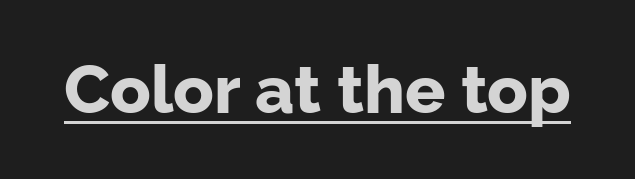
Q: Is the text bold? A: Yes.
Q: Is the text italic (slanted)? A: No, it is upright.
Q: Is the typeface a serif or a sans-serif typeface? A: Sans-serif.
Q: Is the text underlined? A: Yes.
Q: Is the spacing between letters normal or unusually wide? A: Normal.
Q: Width (condensed, normal, or wide)? A: Normal.
Q: Stroke contrast? A: Low.
Q: x-height? A: Medium.
Q: Monospaced? A: No.
